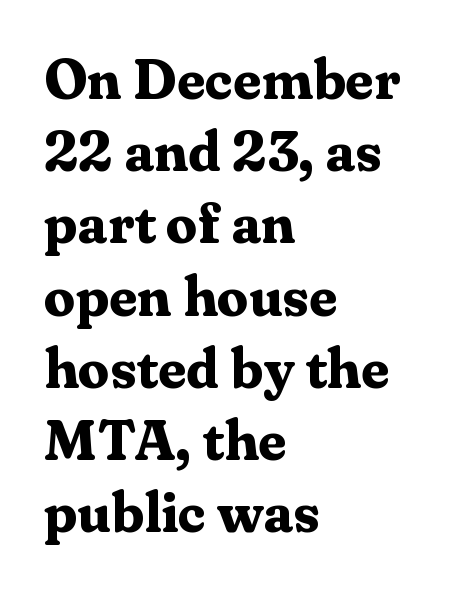
Whoever set this chose a conventional vertical rhythm. Its strokes are broad and dark, the hallmark of bold type. Does extra space separate the letters? No, they use regular spacing. The gap between lines stays unmarked. Think of a printed novel: that variable character pitch is what you see here. Reading down the block, your eye returns to a fixed left position each line.
